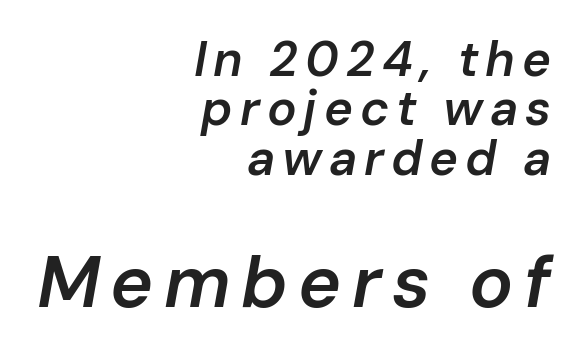
{"italic": "yes", "lean": "right", "slant_degrees": 10, "bold": "semi", "weight": "semibold", "width": "normal", "stroke_contrast": "low", "x_height": "medium", "monospaced": "no", "underline": "no", "align": "right", "line_spacing": "tight", "line_spacing_ratio": 1.01, "larger_block": "second", "size_ratio": 1.49, "glyph_px": 73}
